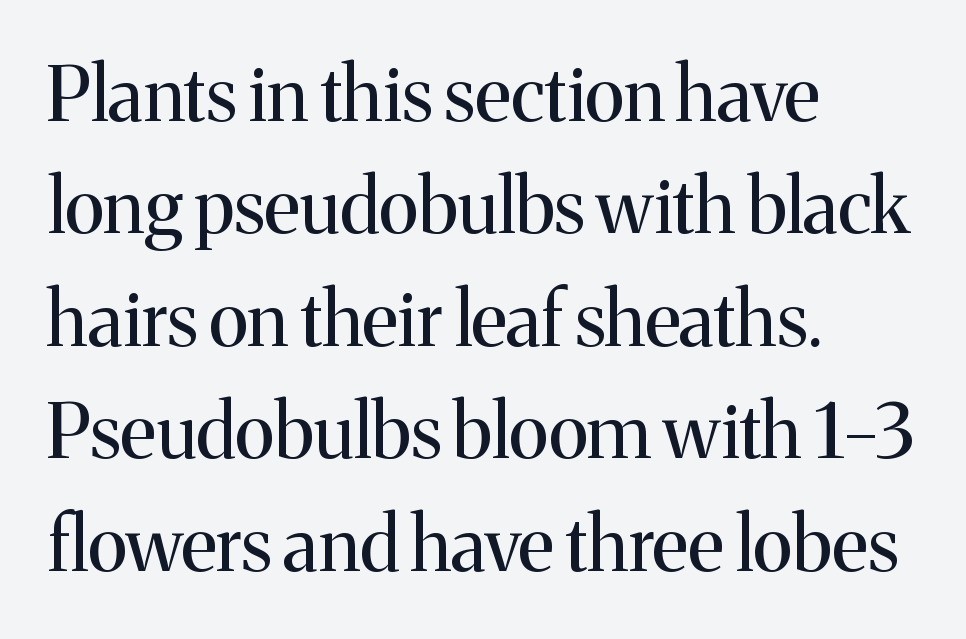
The rag falls on the right side of this text block. Just letters on the line, the space beneath them empty. Quick note: not italic, upright. Tracking here is standard; glyphs follow each other at the usual distance.
